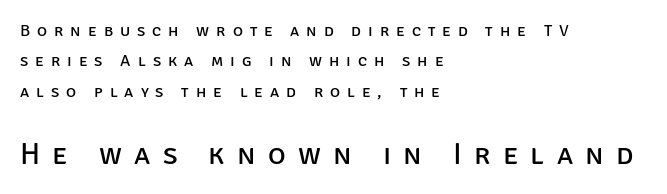
{"serif": "no", "italic": "no", "bold": "no", "weight": "regular", "width": "normal", "stroke_contrast": "low", "x_height": "large", "monospaced": "no", "underline": "no", "align": "left", "line_spacing_ratio": 1.79, "letter_spacing": "wide", "letter_spacing_em": 0.41, "larger_block": "second", "size_ratio": 1.76, "glyph_px": 30}
